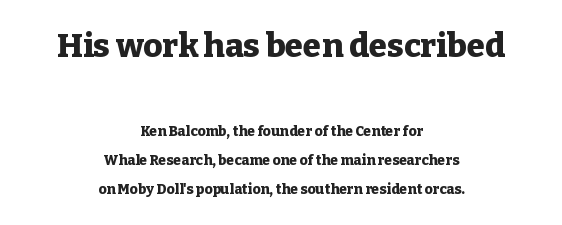
The image shows 33 px heavy serif type, upright; set centered, loose line spacing (2.1x), normal letter spacing, not underlined; the first (top) block is 2.36x larger; low stroke contrast and a medium x-height.
